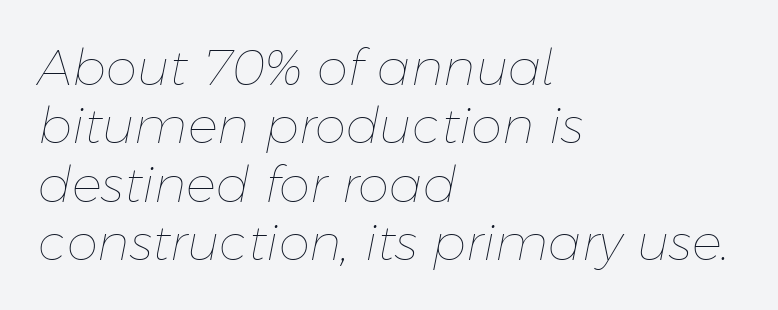
The image shows 50 px thin type, italic (leaning right); set left-aligned, line spacing 1.17x, normal letter spacing, not underlined; low stroke contrast and a medium x-height.
